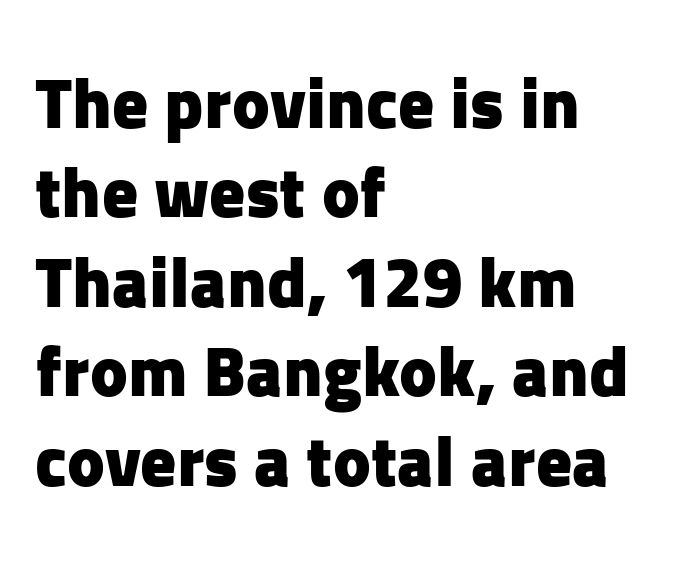
{"serif": "no", "italic": "no", "bold": "yes", "weight": "heavy", "width": "normal", "stroke_contrast": "low", "x_height": "medium", "monospaced": "no", "underline": "no", "align": "left", "line_spacing": "normal", "line_spacing_ratio": 1.26, "letter_spacing": "normal", "letter_spacing_em": 0.0, "glyph_px": 71}
